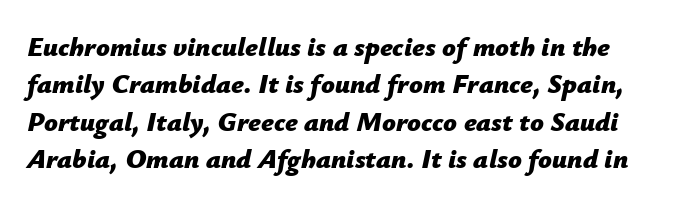
Heft: maximum for text — a bold. Leading matches the norm, producing a regular column. The foot of each line stays bare and open. You can tell it's italic because the verticals aren't actually vertical.
